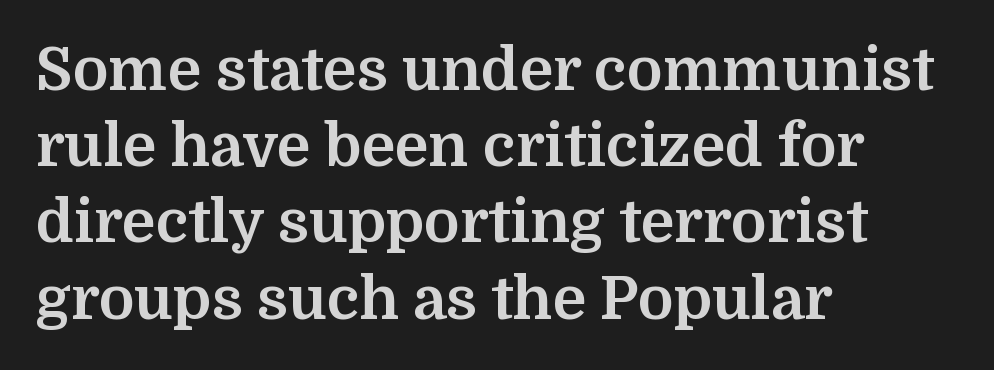
{"serif": "yes", "italic": "no", "bold": "yes", "weight": "bold", "width": "normal", "stroke_contrast": "medium", "x_height": "medium", "monospaced": "no", "underline": "no", "align": "left", "line_spacing": "normal", "line_spacing_ratio": 1.27, "letter_spacing": "normal", "letter_spacing_em": 0.0, "glyph_px": 60}
